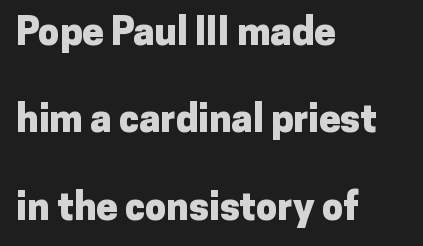
The image shows 38 px heavy sans-serif type, upright; set left-aligned, loose line spacing (2.3x), normal letter spacing, not underlined; low stroke contrast and a medium x-height.
